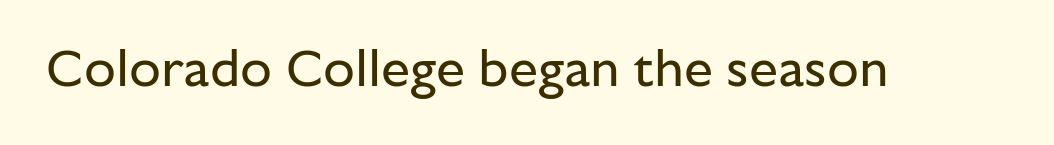
Q: Is the text bold? A: No.
Q: Is the text italic (slanted)? A: No, it is upright.
Q: Is the typeface a serif or a sans-serif typeface? A: Sans-serif.
Q: Is the text underlined? A: No.
Q: Is the spacing between letters normal or unusually wide? A: Normal.
Q: Width (condensed, normal, or wide)? A: Normal.
Q: Stroke contrast? A: Low.
Q: x-height? A: Medium.
Q: Monospaced? A: No.
